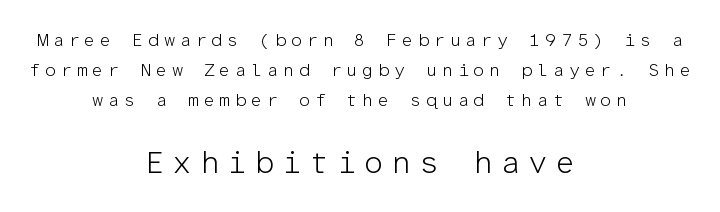
{"serif": "no", "italic": "no", "bold": "no", "weight": "light", "width": "normal", "stroke_contrast": "low", "x_height": "medium", "monospaced": "yes", "underline": "no", "align": "center", "line_spacing": "normal", "line_spacing_ratio": 1.66, "letter_spacing": "wide", "letter_spacing_em": 0.25, "larger_block": "second", "size_ratio": 1.72, "glyph_px": 31}
